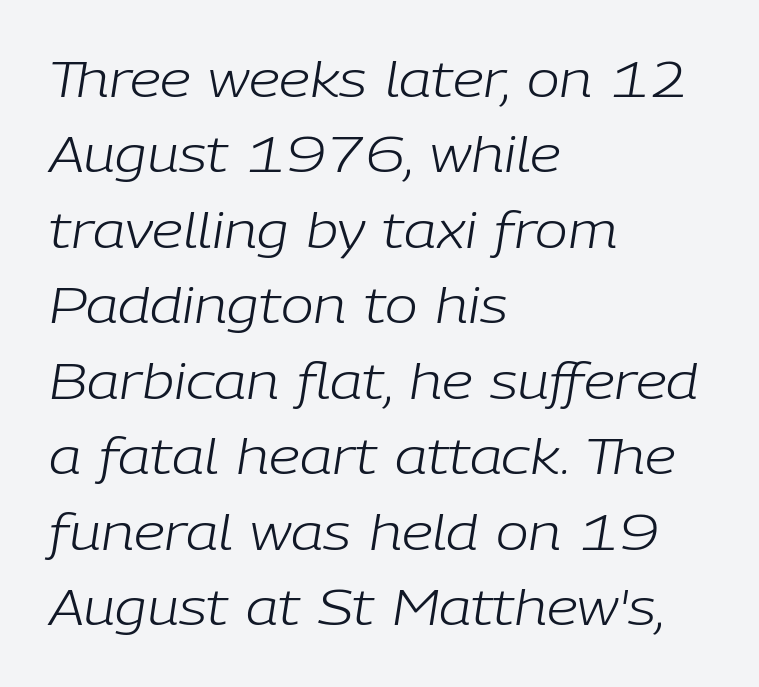
Lines of text with bare space underneath. When letters slant like this, we call the style italic. These lines are set flush left with a ragged right edge. The letterforms sit shoulder to shoulder at normal distance. Letters have the restrained weight of plain body copy at most.
